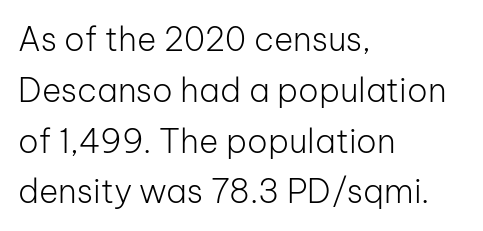
Q: Is the text bold? A: No.
Q: Is the text italic (slanted)? A: No, it is upright.
Q: Is the typeface a serif or a sans-serif typeface? A: Sans-serif.
Q: Is the text underlined? A: No.
Q: How is the paragraph aligned? A: Left-aligned.
Q: Is the spacing between letters normal or unusually wide? A: Normal.
Q: Is the spacing between lines tight, normal or loose? A: Normal.
Q: Width (condensed, normal, or wide)? A: Normal.
Q: Stroke contrast? A: Low.
Q: x-height? A: Medium.
Q: Monospaced? A: No.
